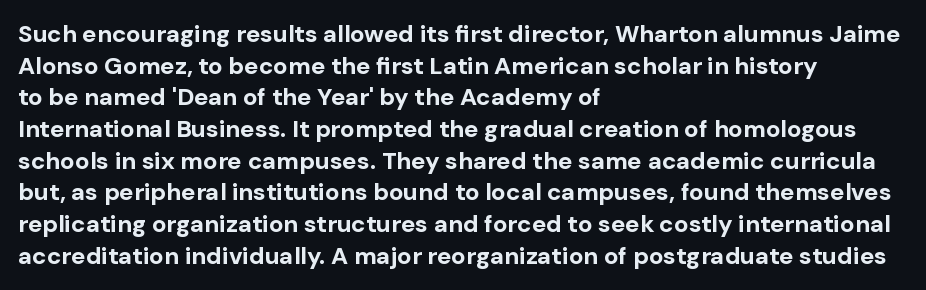
The image shows 24 px bold type, upright; set left-aligned, normal line spacing (1.32x), normal letter spacing, not underlined.
